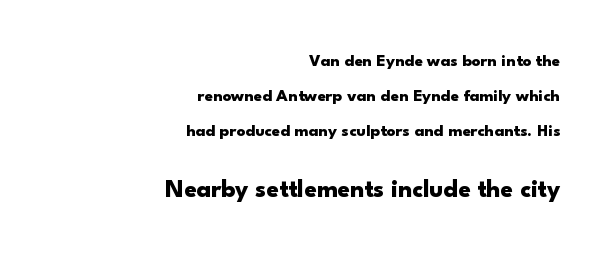
Q: Is the text bold? A: Yes.
Q: Is the text italic (slanted)? A: No, it is upright.
Q: Is the text underlined? A: No.
Q: How is the paragraph aligned? A: Right-aligned.
Q: Is the spacing between letters normal or unusually wide? A: Normal.
Q: Is the spacing between lines tight, normal or loose? A: Loose.
Q: Which block of text is set in a larger size, the first (top) or the second (bottom)? A: The second (bottom) one.
